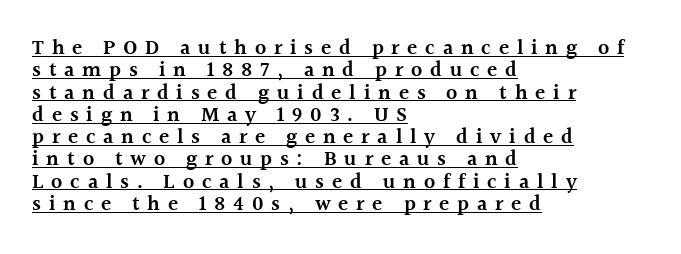
{"italic": "no", "bold": "semi", "underline": "yes", "align": "left", "line_spacing": "tight", "line_spacing_ratio": 1.06, "letter_spacing": "wide", "letter_spacing_em": 0.37, "glyph_px": 21}
